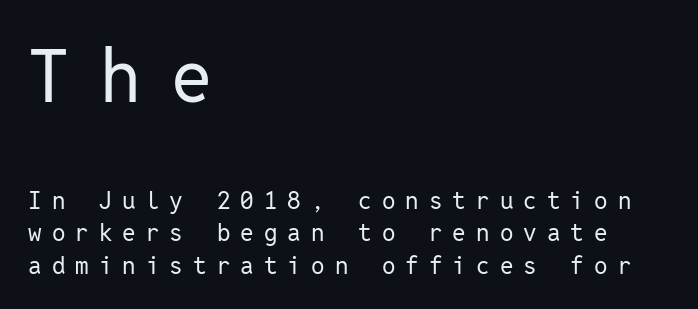
The image shows 73 px regular-weight sans-serif type, upright, monospaced; set left-aligned, normal line spacing (1.34x), unusually wide letter spacing (+0.42 em), not underlined; the first (top) block is 3.04x larger; low stroke contrast and a medium x-height.
